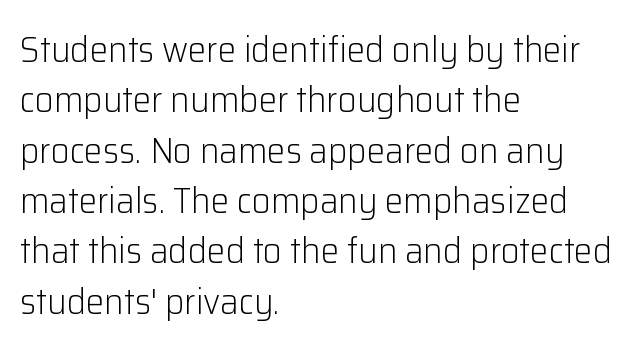
{"serif": "no", "italic": "no", "bold": "no", "weight": "light", "width": "normal", "stroke_contrast": "low", "x_height": "medium", "monospaced": "no", "underline": "no", "align": "left", "line_spacing": "normal", "line_spacing_ratio": 1.36, "letter_spacing": "normal", "letter_spacing_em": 0.0, "glyph_px": 37}
